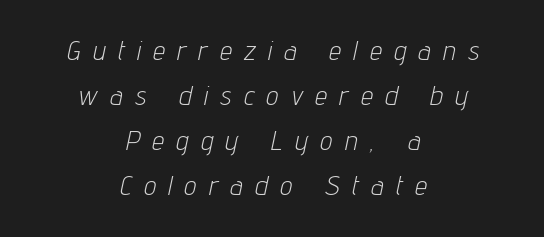
The image shows 27 px text type, italic (leaning right); set centered, normal line spacing (1.67x), unusually wide letter spacing (+0.47 em), not underlined.
